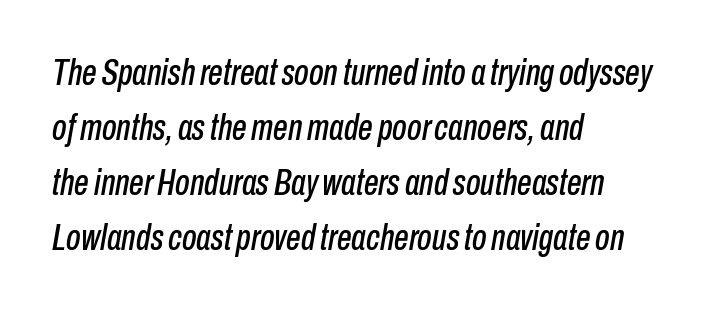
The image shows 37 px condensed type, italic (leaning right); set left-aligned, normal line spacing (1.49x), normal letter spacing, not underlined; low stroke contrast and a medium x-height.
